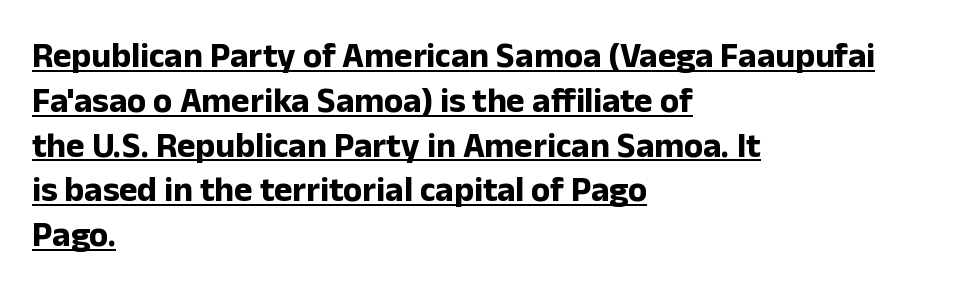
Q: Is the text bold? A: Yes.
Q: Is the text italic (slanted)? A: No, it is upright.
Q: Is the typeface a serif or a sans-serif typeface? A: Sans-serif.
Q: Is the text underlined? A: Yes.
Q: How is the paragraph aligned? A: Left-aligned.
Q: Is the spacing between letters normal or unusually wide? A: Normal.
Q: Is the spacing between lines tight, normal or loose? A: Normal.
Q: Width (condensed, normal, or wide)? A: Normal.
Q: Stroke contrast? A: Low.
Q: x-height? A: Medium.
Q: Monospaced? A: No.
